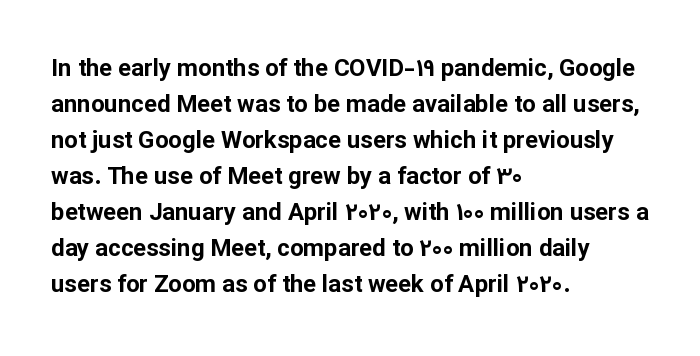
{"italic": "no", "bold": "yes", "underline": "no", "align": "left", "line_spacing": "normal", "line_spacing_ratio": 1.5, "letter_spacing": "normal", "letter_spacing_em": 0.0, "glyph_px": 24}
